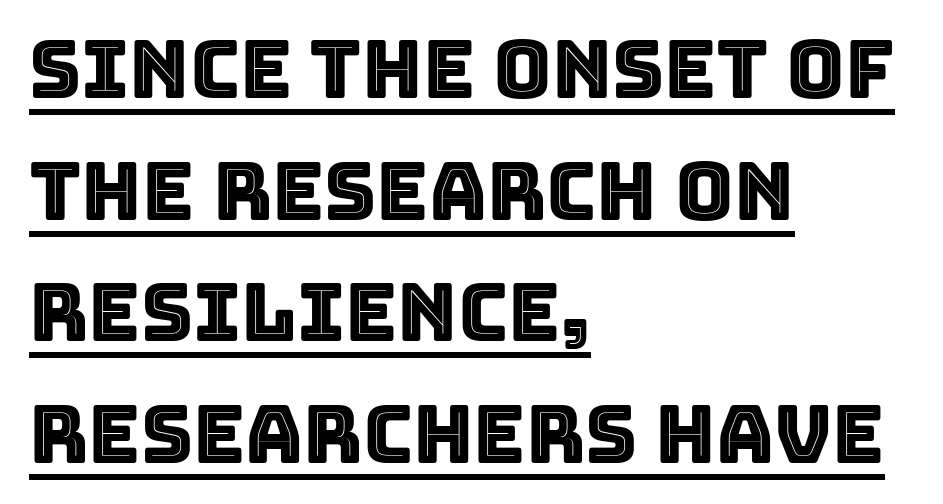
{"italic": "no", "width": "normal", "x_height": "large", "monospaced": "no", "underline": "yes", "align": "left", "line_spacing": "normal", "line_spacing_ratio": 1.52, "letter_spacing": "normal", "letter_spacing_em": 0.0, "glyph_px": 80}
